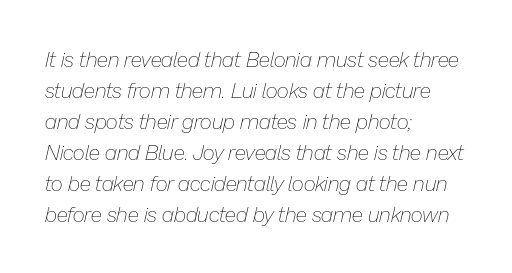
{"italic": "yes", "lean": "right", "slant_degrees": 13, "bold": "no", "underline": "no", "align": "left", "line_spacing": "normal", "line_spacing_ratio": 1.48, "letter_spacing": "normal", "letter_spacing_em": 0.0, "glyph_px": 21}
